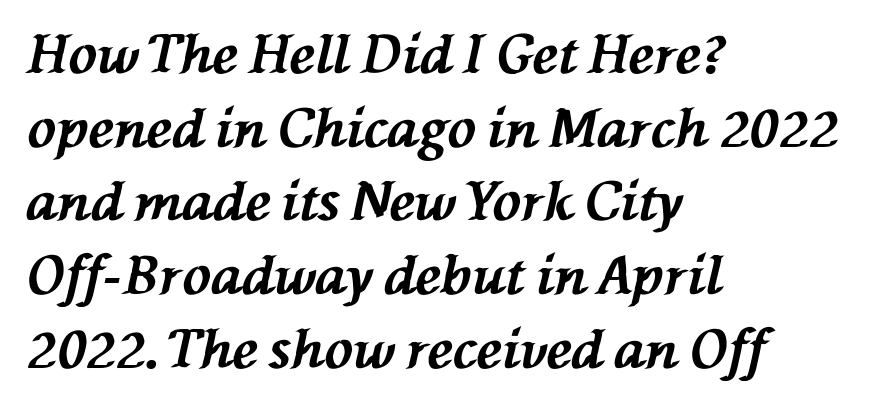
In terms of leading, this rendering sits right in the middle. A dark, heavy texture on the line: the type is bold. The rag falls on the right side of this text block. Each letter keeps its own natural width here, so spacing adapts to shape. There's an unmistakable incline to the writing here.
